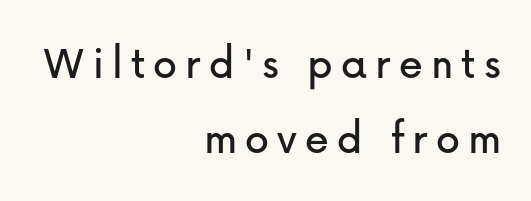
{"serif": "no", "italic": "no", "width": "normal", "stroke_contrast": "low", "x_height": "medium", "monospaced": "no", "underline": "no", "align": "right", "line_spacing": "normal", "line_spacing_ratio": 1.57, "glyph_px": 48}
